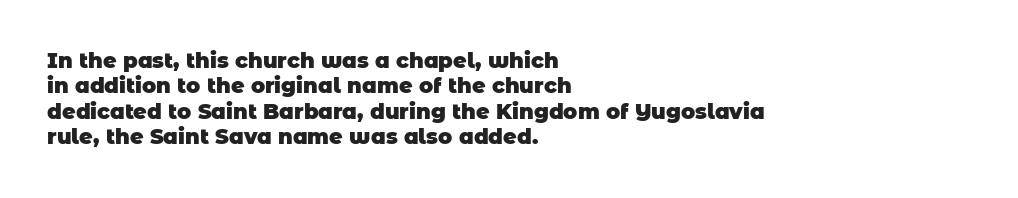
The image shows 21 px bold type; set left-aligned, line spacing 1.21x, normal letter spacing, not underlined.
